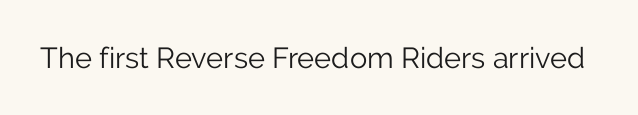
Type without underlining. Are there feet on the stems? There aren't — it's a sans. Spacing verdict: proportional, widths tailored to each character. The letterforms sit shoulder to shoulder at normal distance. The specimen reads as upright at a glance. The strokes carry an ordinary text weight at most.
